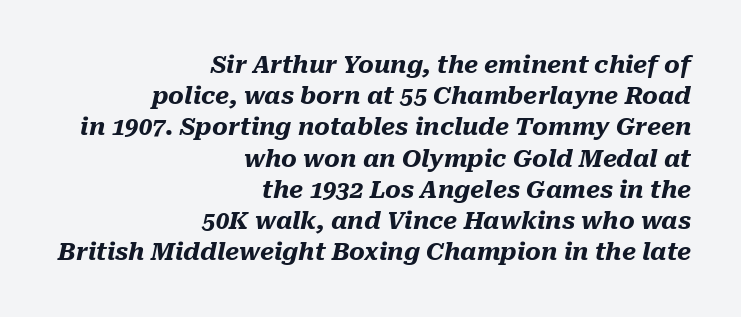
Compared with typical body copy, the letter spacing here is the same. A clean baseline with only descenders dipping below it. A student would call this right alignment; a typographer would say flush right, rag left. Students, observe: this is what conventionally led text looks like.
